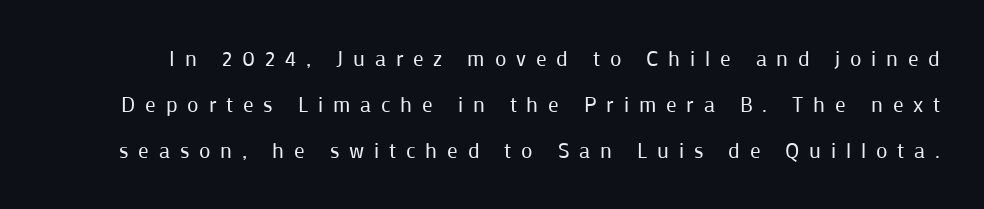
The image shows 21 px text type, upright; set loose line spacing (2.2x), unusually wide letter spacing (+0.47 em), not underlined.
